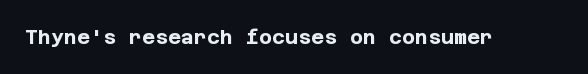
Q: Is the text bold? A: Yes.
Q: Is the text italic (slanted)? A: No, it is upright.
Q: Is the text underlined? A: No.
Q: Is the spacing between letters normal or unusually wide? A: Normal.
